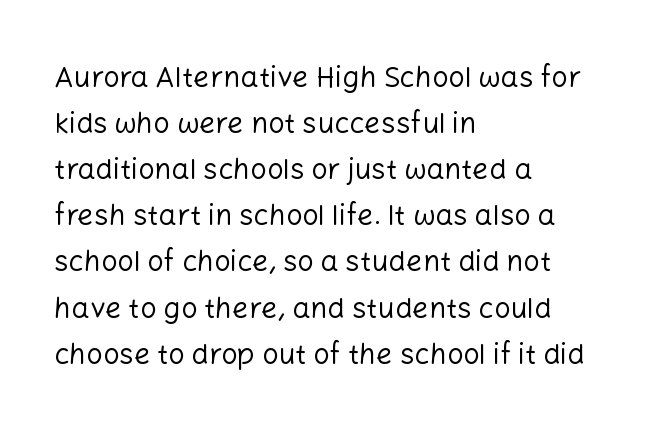
Q: Is the text bold? A: No.
Q: Is the text italic (slanted)? A: No, it is upright.
Q: Is the typeface a serif or a sans-serif typeface? A: Sans-serif.
Q: Is the text underlined? A: No.
Q: How is the paragraph aligned? A: Left-aligned.
Q: Is the spacing between letters normal or unusually wide? A: Normal.
Q: Is the spacing between lines tight, normal or loose? A: Normal.
Q: Width (condensed, normal, or wide)? A: Normal.
Q: Stroke contrast? A: Low.
Q: x-height? A: Medium.
Q: Monospaced? A: No.
